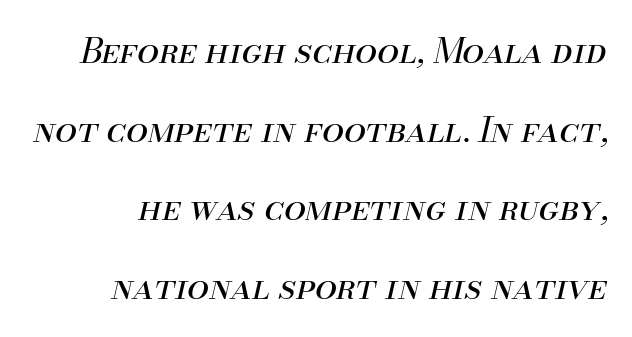
The lines are spread far apart with generous leading. A light-to-regular cut is what we see here. Nobody touched the tracking dial on this one. Is this a fixed-width face? No — the glyphs have proportional, varying widths. Short and long lines alike share a common ending point at right.
